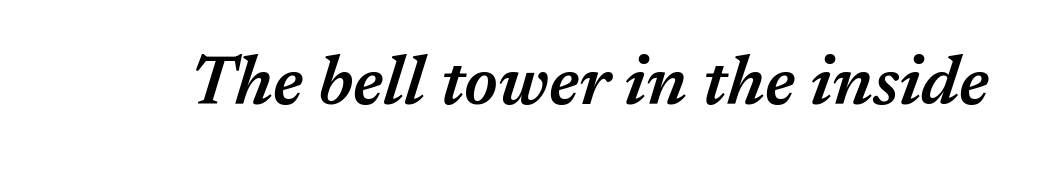
This sample has the flowing, uneven cadence of proportional lettering. There is no visible air inserted between adjacent glyphs. Set as a demibold, roughly 600 on the weight scale. The passage shown is not underscored anywhere. The face used here has a pronounced slope to its letters.
